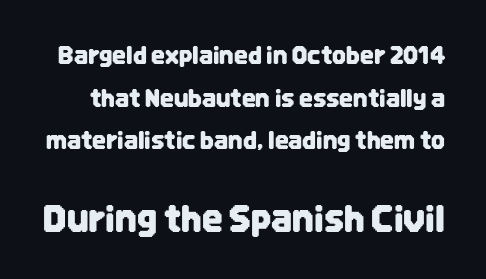
Typographically, this falls in the sans-serif category. Here the designer chose a conventional face with non-uniform glyph widths. Rendered with straight, roman letterforms. What stands out about the letter spacing? Nothing — it is the standard amount. Underlining? Definitely not there.
